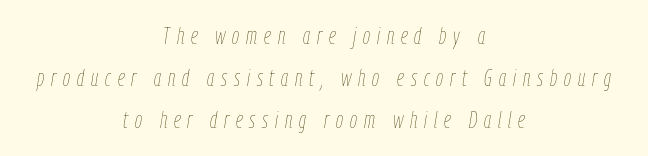
The image shows 23 px text type, italic (leaning right); set centered, line spacing 1.83x, unusually wide letter spacing (+0.3 em), not underlined.
